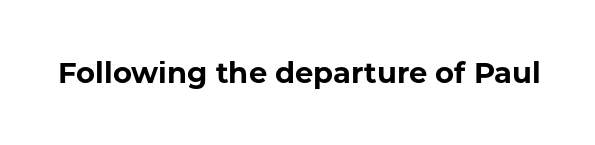
Every stem runs plumb, perpendicular to the baseline. The letters carry no serifs — their stems end cleanly without finishing strokes. The rendering uses natural spacing where letterforms have individual widths. Typographic density is high because the face is bold. Characters follow at the spacing the type designer built in. Any mark beneath the type? The region is blank.
